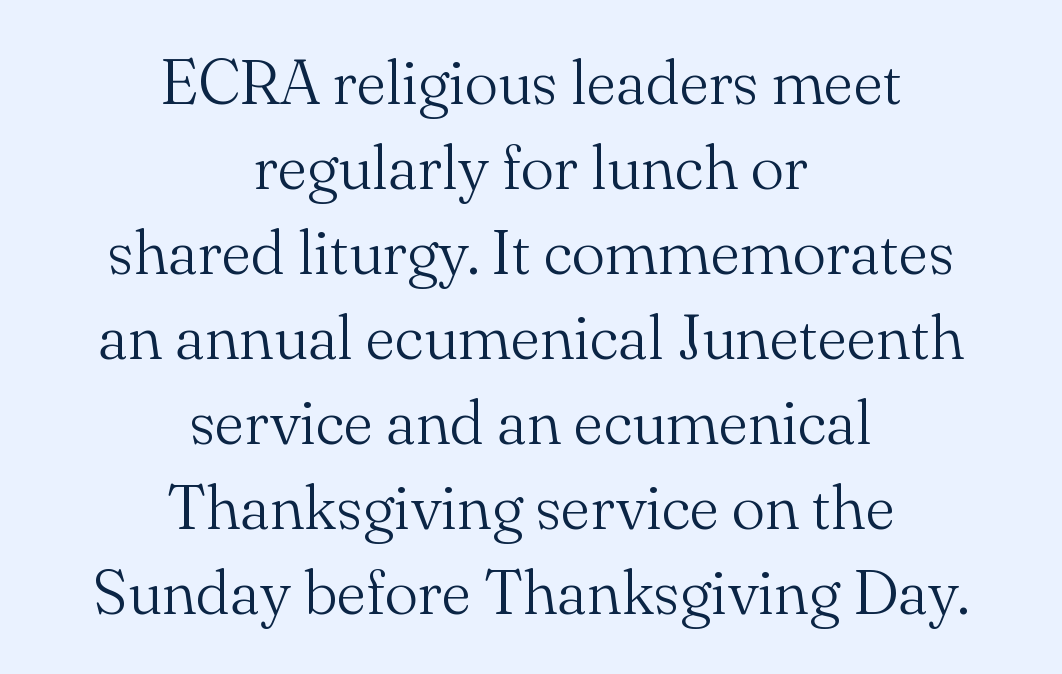
Q: Is the text bold? A: No.
Q: Is the text italic (slanted)? A: No, it is upright.
Q: Is the typeface a serif or a sans-serif typeface? A: Serif.
Q: Is the text underlined? A: No.
Q: How is the paragraph aligned? A: Centered.
Q: Is the spacing between letters normal or unusually wide? A: Normal.
Q: Is the spacing between lines tight, normal or loose? A: Normal.
Q: Width (condensed, normal, or wide)? A: Normal.
Q: Stroke contrast? A: Medium.
Q: x-height? A: Small.
Q: Monospaced? A: No.
